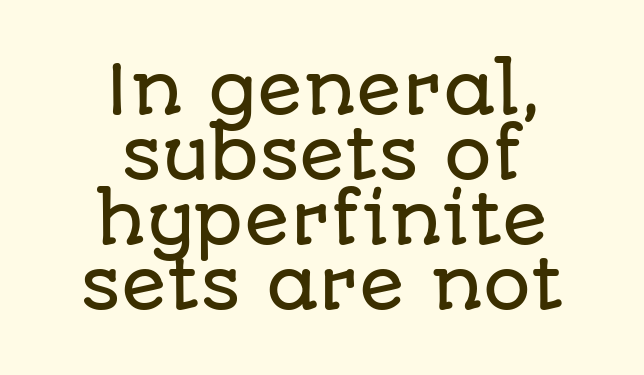
Q: Is the text italic (slanted)? A: No, it is upright.
Q: Is the typeface a serif or a sans-serif typeface? A: Sans-serif.
Q: Is the text underlined? A: No.
Q: How is the paragraph aligned? A: Centered.
Q: Is the spacing between letters normal or unusually wide? A: Normal.
Q: Is the spacing between lines tight, normal or loose? A: Tight.
Q: Width (condensed, normal, or wide)? A: Normal.
Q: Stroke contrast? A: Low.
Q: x-height? A: Large.
Q: Monospaced? A: No.
